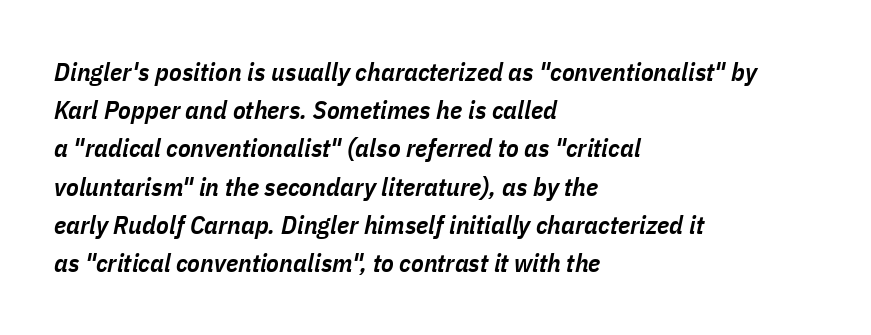
{"italic": "yes", "lean": "right", "slant_degrees": 11, "bold": "semi", "underline": "no", "align": "left", "line_spacing": "normal", "line_spacing_ratio": 1.47, "letter_spacing": "normal", "letter_spacing_em": 0.0, "glyph_px": 26}
